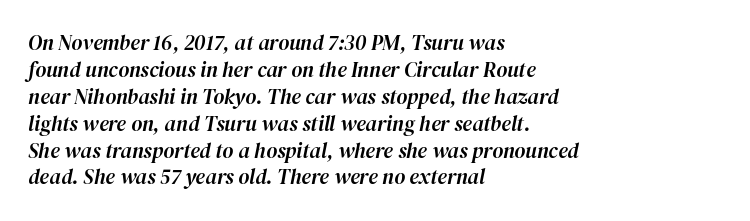
Check under the words: just untouched page. Regarding leading, the lines here are spaced in the standard way. Line beginnings align vertically; line endings do not. How are the letters spaced? Ordinarily, with no added tracking.
